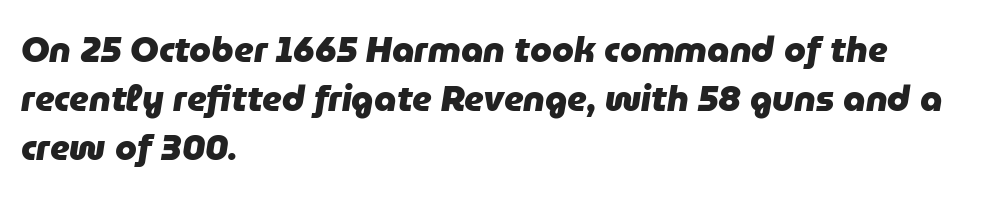
Q: Is the text bold? A: Yes.
Q: Is the text italic (slanted)? A: Yes, it leans right by about 9 degrees.
Q: Is the text underlined? A: No.
Q: How is the paragraph aligned? A: Left-aligned.
Q: Is the spacing between letters normal or unusually wide? A: Normal.
Q: Is the spacing between lines tight, normal or loose? A: Normal.
Q: Width (condensed, normal, or wide)? A: Normal.
Q: Stroke contrast? A: Low.
Q: x-height? A: Medium.
Q: Monospaced? A: No.
